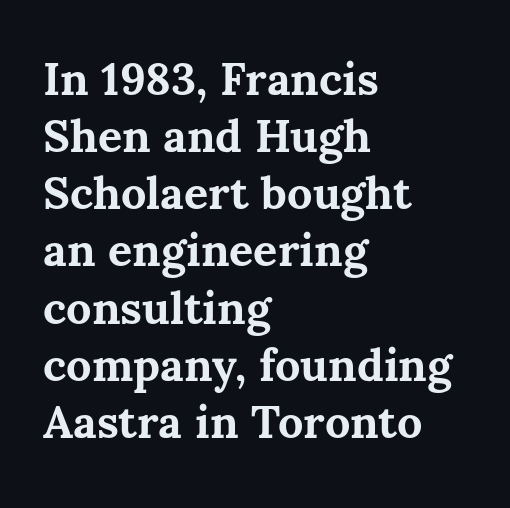
The image shows 45 px bold type, upright; set left-aligned, normal line spacing (1.27x), normal letter spacing, not underlined; medium stroke contrast and a medium x-height.
